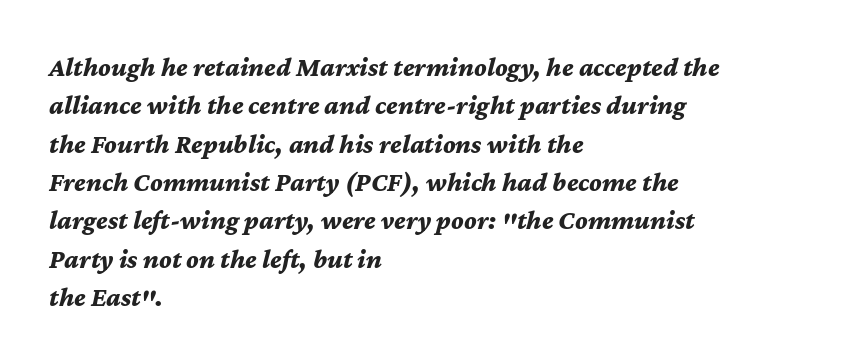
The designer left line spacing at the default. The rendering applies a slant to the glyphs. Strokes here are thick enough to call this a true bold. Is the block centered? No — it sits flush against the left margin.
